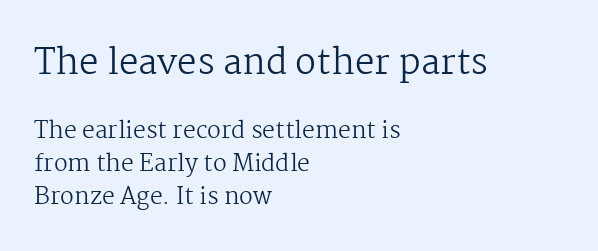
Q: Is the text bold? A: No.
Q: Is the text italic (slanted)? A: No, it is upright.
Q: Is the typeface a serif or a sans-serif typeface? A: Serif.
Q: Is the text underlined? A: No.
Q: How is the paragraph aligned? A: Left-aligned.
Q: Is the spacing between letters normal or unusually wide? A: Normal.
Q: Is the spacing between lines tight, normal or loose? A: Normal.
Q: Which block of text is set in a larger size, the first (top) or the second (bottom)? A: The first (top) one.
Q: Width (condensed, normal, or wide)? A: Normal.
Q: Stroke contrast? A: Medium.
Q: x-height? A: Medium.
Q: Monospaced? A: No.
